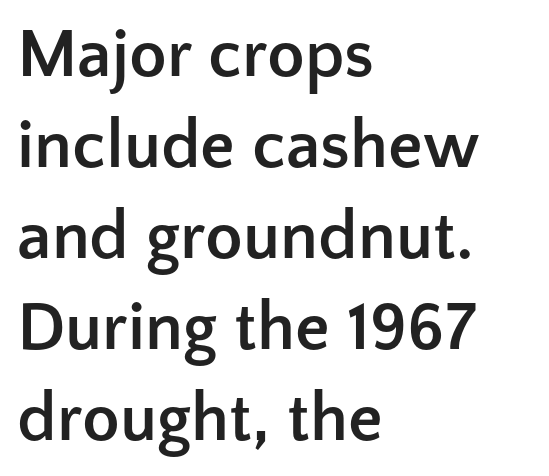
It's the straight-up-and-down kind of type. Each glyph is drawn with heavy, bold strokes. A normal amount of white space separates one row of letters from the next. Examine the stroke ends and you'll find no serifs. No extra tracking has been applied to these lines.
